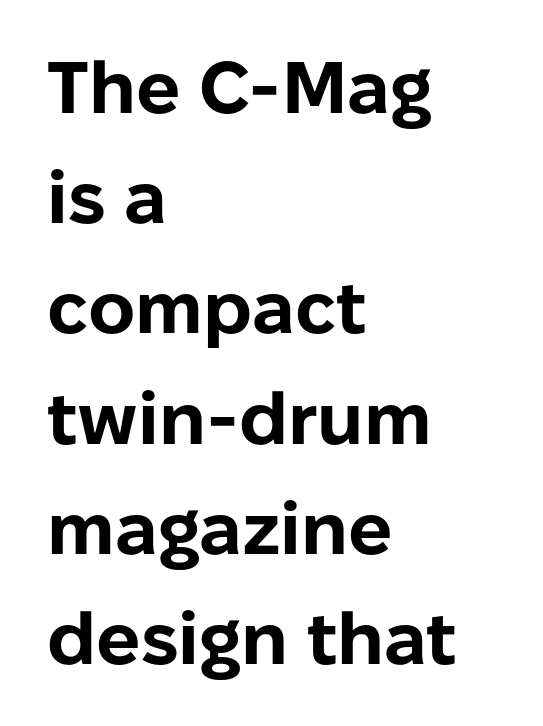
Q: Is the text bold? A: Yes.
Q: Is the text italic (slanted)? A: No, it is upright.
Q: Is the typeface a serif or a sans-serif typeface? A: Sans-serif.
Q: Is the text underlined? A: No.
Q: How is the paragraph aligned? A: Left-aligned.
Q: Is the spacing between letters normal or unusually wide? A: Normal.
Q: Is the spacing between lines tight, normal or loose? A: Normal.
Q: Width (condensed, normal, or wide)? A: Normal.
Q: Stroke contrast? A: Low.
Q: x-height? A: Medium.
Q: Monospaced? A: No.
